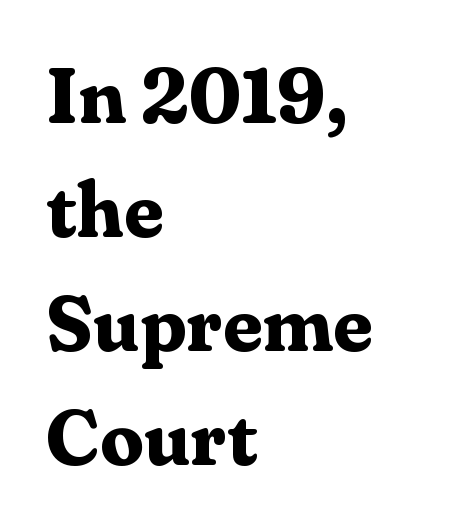
Vertically, the passage feels balanced, rows spaced as you'd expect. Unmarked baselines from the first word to the last. Designer's note — italics off, roman on. Summary of weight: heavy, a full bold. Looks like regular typesetting: each glyph gets only the width it needs. All the whitespace from short lines collects on the right.
